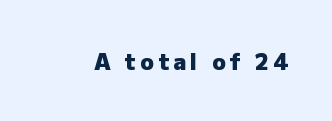
The font is running at its bold setting. You could only call the tracking loose — the letters float apart. Honestly, there is no underline to notice here at all. These lines were composed using upright roman letters.
